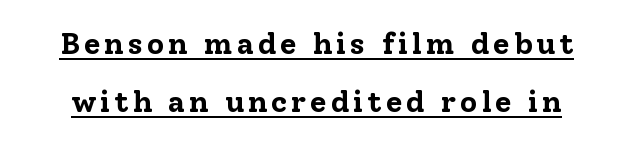
Q: Is the text bold? A: Yes.
Q: Is the text italic (slanted)? A: No, it is upright.
Q: Is the typeface a serif or a sans-serif typeface? A: Serif.
Q: Is the text underlined? A: Yes.
Q: Is the spacing between lines tight, normal or loose? A: Loose.
Q: Width (condensed, normal, or wide)? A: Normal.
Q: Stroke contrast? A: Low.
Q: x-height? A: Medium.
Q: Monospaced? A: No.
